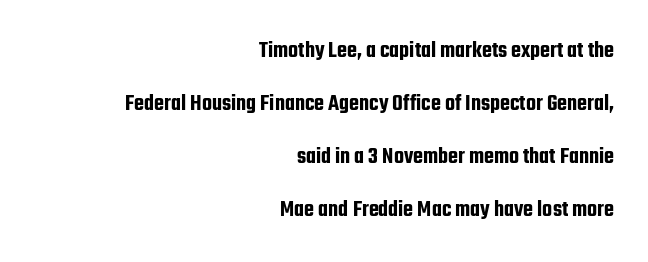
Q: Is the text italic (slanted)? A: No, it is upright.
Q: Is the text underlined? A: No.
Q: How is the paragraph aligned? A: Right-aligned.
Q: Is the spacing between letters normal or unusually wide? A: Normal.
Q: Is the spacing between lines tight, normal or loose? A: Loose.
